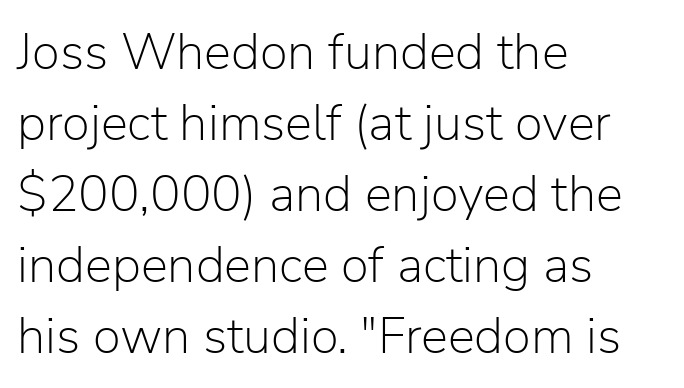
The image shows 51 px light sans-serif type, upright; set left-aligned, normal line spacing (1.39x), normal letter spacing, not underlined; low stroke contrast and a medium x-height.
